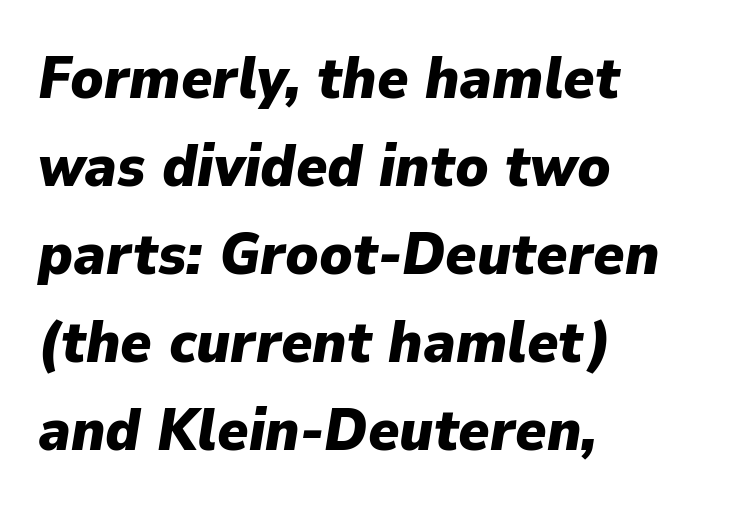
The image shows 59 px heavy type, italic (leaning right); set left-aligned, normal line spacing (1.49x), normal letter spacing, not underlined; low stroke contrast and a medium x-height.
